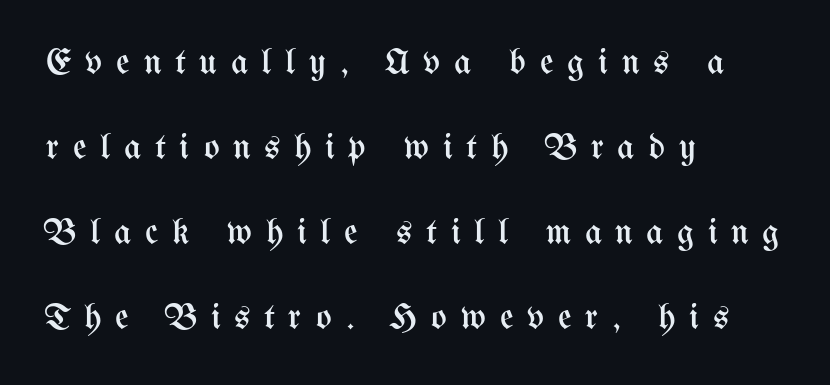
{"italic": "no", "bold": "no", "weight": "regular", "width": "condensed", "stroke_contrast": "medium", "x_height": "medium", "monospaced": "no", "underline": "no", "align": "left", "line_spacing": "loose", "line_spacing_ratio": 2.3, "letter_spacing": "wide", "letter_spacing_em": 0.37, "glyph_px": 37}
